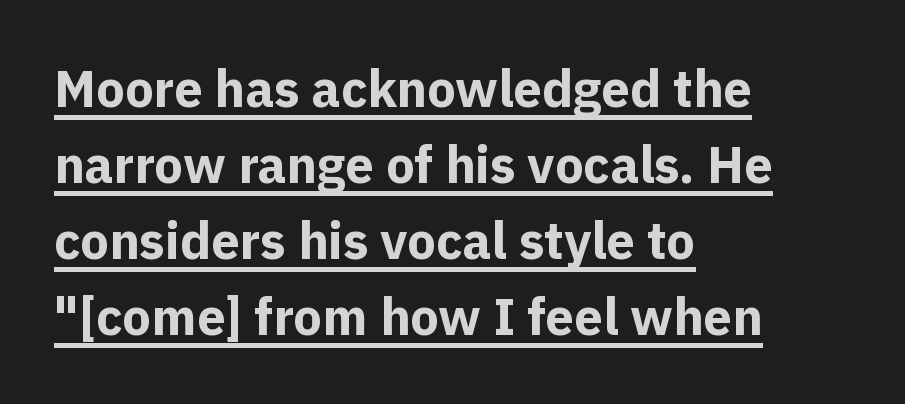
The image shows 51 px bold sans-serif type, upright; set left-aligned, normal line spacing (1.49x), normal letter spacing, underlined; a medium x-height.
